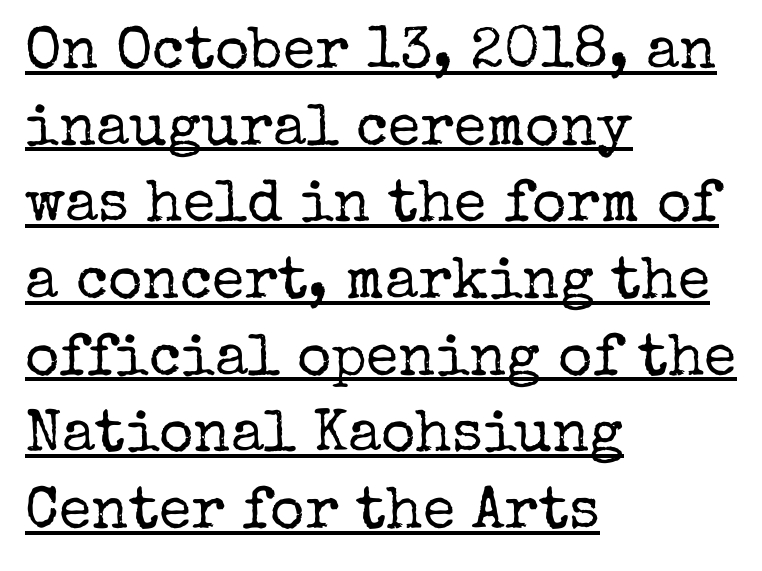
The image shows 59 px regular-weight serif type, upright; set left-aligned, normal line spacing (1.3x), normal letter spacing, underlined; low stroke contrast and a medium x-height.
